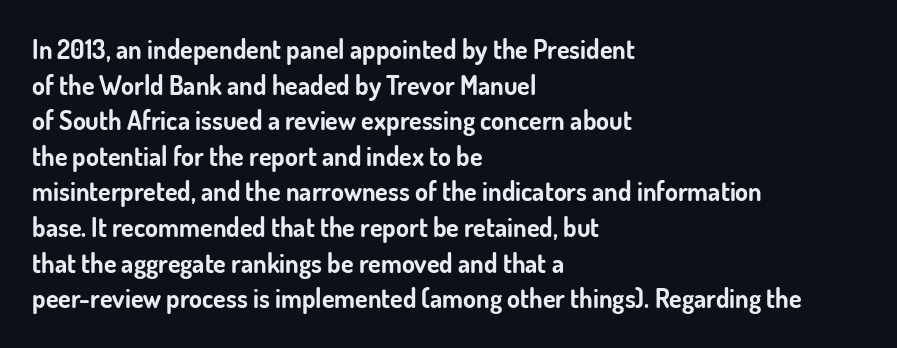
Descenders are the only things crossing below the line. Weight: bold. The tracking reads as untouched default to a designer's eye. A typesetter would mark this as roman, not italic.
